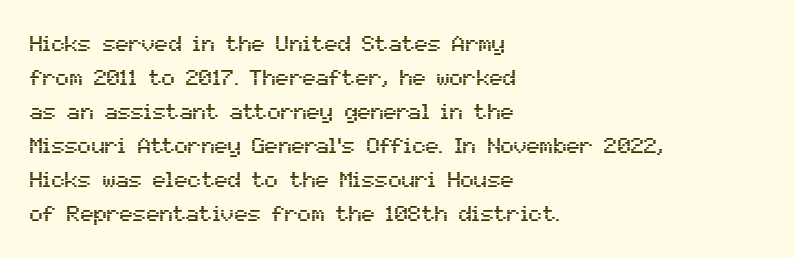
Q: Is the text italic (slanted)? A: No, it is upright.
Q: Is the text underlined? A: No.
Q: How is the paragraph aligned? A: Left-aligned.
Q: Is the spacing between letters normal or unusually wide? A: Normal.
Q: Is the spacing between lines tight, normal or loose? A: Normal.
